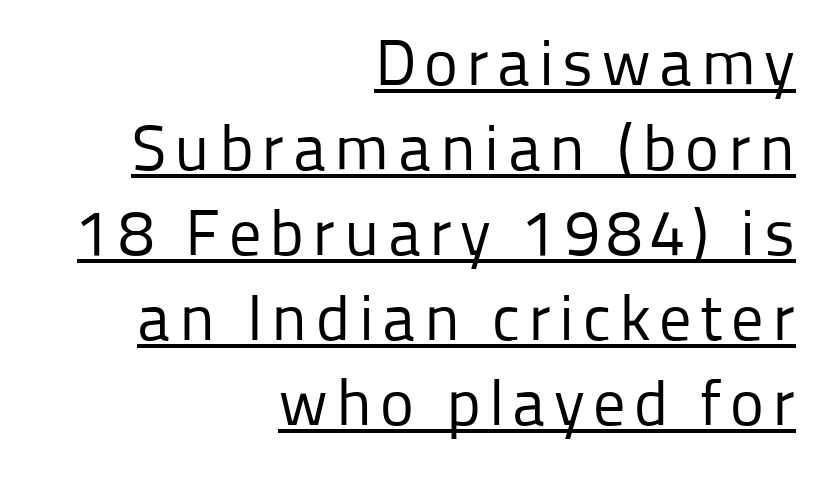
Q: Is the text bold? A: No.
Q: Is the text italic (slanted)? A: No, it is upright.
Q: Is the typeface a serif or a sans-serif typeface? A: Sans-serif.
Q: Is the text underlined? A: Yes.
Q: How is the paragraph aligned? A: Right-aligned.
Q: Is the spacing between lines tight, normal or loose? A: Normal.
Q: Width (condensed, normal, or wide)? A: Normal.
Q: Stroke contrast? A: Low.
Q: x-height? A: Medium.
Q: Monospaced? A: No.
